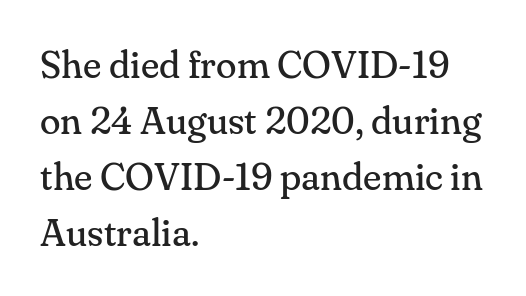
The type is set solid horizontally, with unmodified tracking. Think of a printed novel: that variable character pitch is what you see here. A quiet, ordinary-to-light weight characterises the typeface. The rag falls on the right side of this text block. The string is rendered with underlining switched off.
